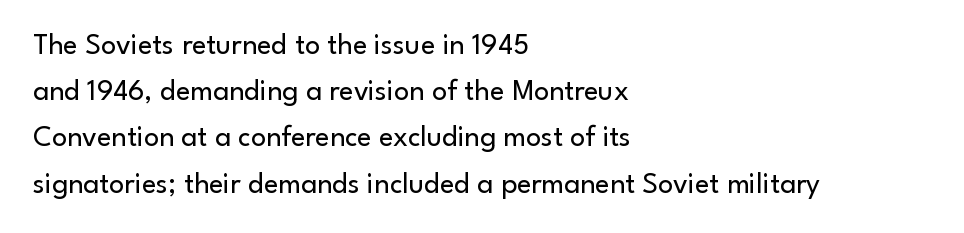
Words appear dense and cohesive because spacing is normal. The passage shown is typed in a proportional face where columns would drift. Stroke mass is kept to a normal reading level or below. The typesetter chose a ragged-right arrangement here. This is sans-serif lettering, the kind often seen on screens and signage.
